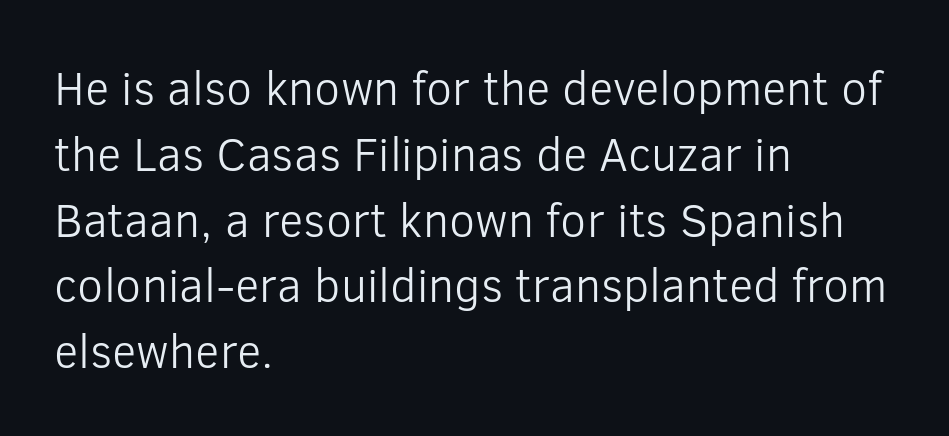
{"serif": "no", "italic": "no", "bold": "no", "weight": "light", "width": "normal", "stroke_contrast": "low", "x_height": "medium", "monospaced": "no", "underline": "no", "align": "left", "line_spacing": "normal", "line_spacing_ratio": 1.4, "letter_spacing": "normal", "letter_spacing_em": 0.0, "glyph_px": 47}
